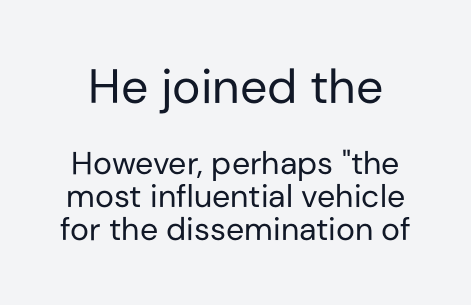
Of the two passages, the one on top uses the larger point size. These glyphs show unthickened strokes, regular width or finer. The type family on display is of the sans-serif kind. A typesetter would call this zero additional tracking. Spacing verdict: proportional, widths tailored to each character. Type without underlining.
